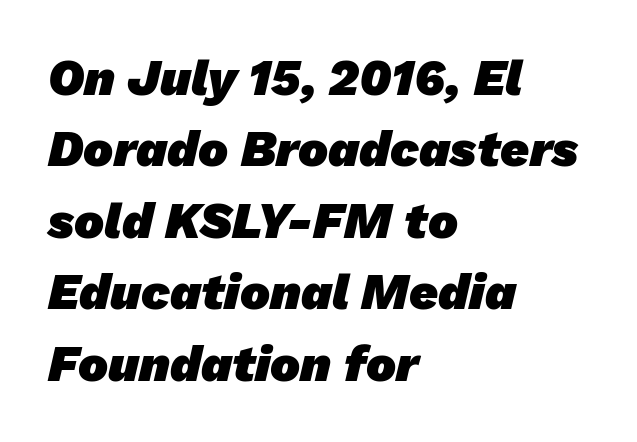
Q: Is the text bold? A: Yes.
Q: Is the typeface a serif or a sans-serif typeface? A: Sans-serif.
Q: Is the text underlined? A: No.
Q: How is the paragraph aligned? A: Left-aligned.
Q: Is the spacing between letters normal or unusually wide? A: Normal.
Q: Is the spacing between lines tight, normal or loose? A: Normal.
Q: Width (condensed, normal, or wide)? A: Normal.
Q: Stroke contrast? A: Low.
Q: x-height? A: Medium.
Q: Monospaced? A: No.
